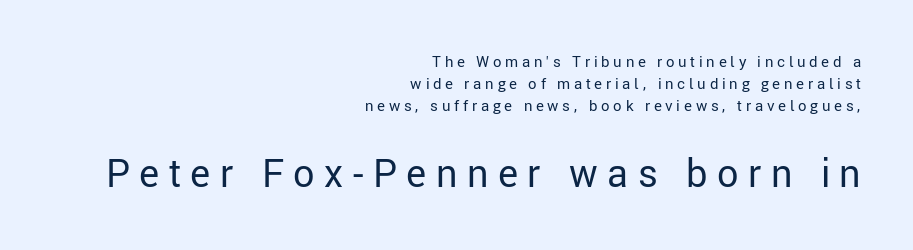
The image shows 38 px regular-weight sans-serif type, upright; set right-aligned, normal line spacing (1.48x), unusually wide letter spacing (+0.25 em), not underlined; the second (bottom) block is 2.53x larger; low stroke contrast and a medium x-height.
